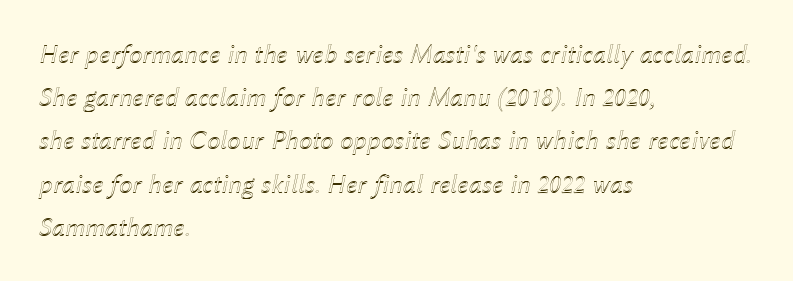
Check the space under the baseline: it is left empty. Notice how the passage keeps a crisp vertical edge on the left only. Every character sits at an angle, as italics do. These lines keep a tight, regular rhythm from letter to letter. Evenly set lines give the paragraph a standard silhouette.
